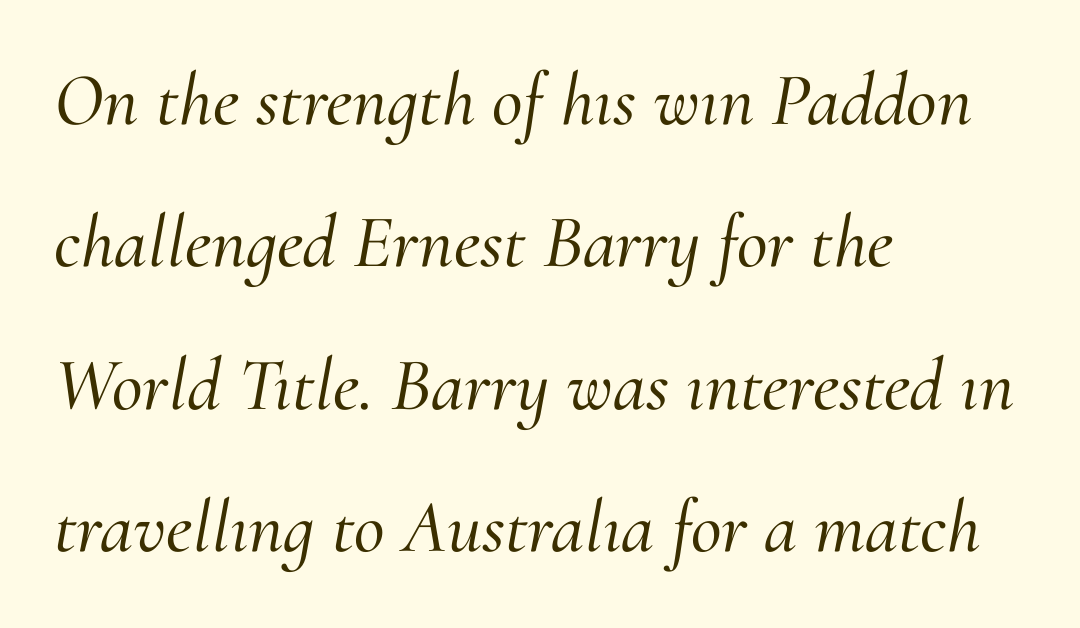
Q: Is the text italic (slanted)? A: Yes, it leans right by about 10 degrees.
Q: Is the typeface a serif or a sans-serif typeface? A: Serif.
Q: Is the text underlined? A: No.
Q: How is the paragraph aligned? A: Left-aligned.
Q: Is the spacing between letters normal or unusually wide? A: Normal.
Q: Is the spacing between lines tight, normal or loose? A: Loose.
Q: Width (condensed, normal, or wide)? A: Normal.
Q: Stroke contrast? A: Medium.
Q: x-height? A: Small.
Q: Monospaced? A: No.
